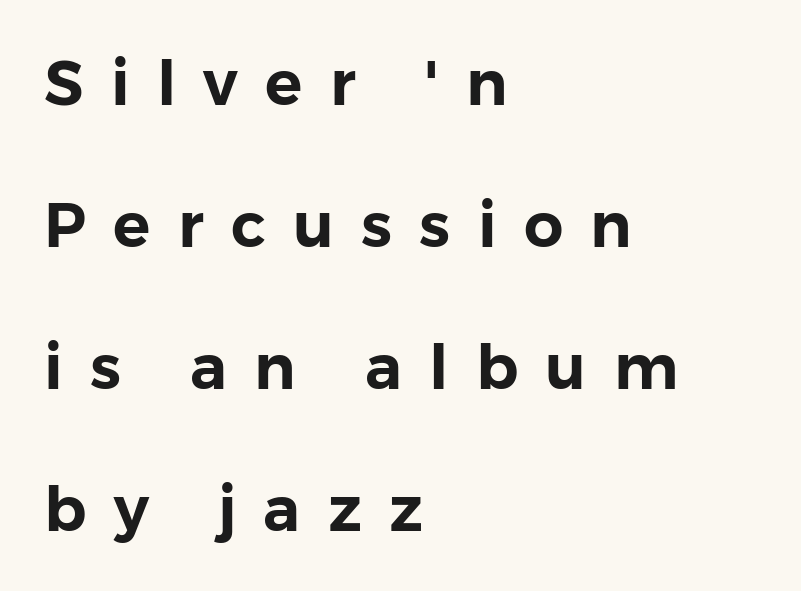
{"serif": "no", "italic": "no", "width": "normal", "stroke_contrast": "low", "x_height": "medium", "monospaced": "no", "underline": "no", "align": "left", "line_spacing": "loose", "line_spacing_ratio": 2.29, "letter_spacing": "wide", "letter_spacing_em": 0.44, "glyph_px": 62}
